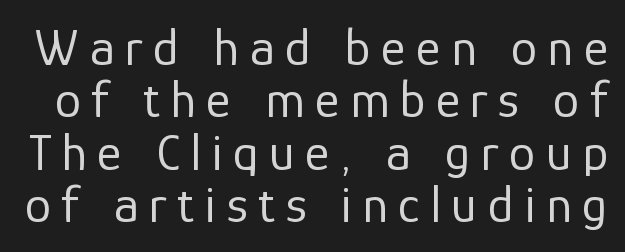
{"serif": "no", "italic": "no", "bold": "no", "weight": "regular", "width": "normal", "stroke_contrast": "low", "x_height": "medium", "monospaced": "no", "underline": "no", "line_spacing": "tight", "line_spacing_ratio": 0.99, "letter_spacing": "wide", "letter_spacing_em": 0.2, "glyph_px": 53}
